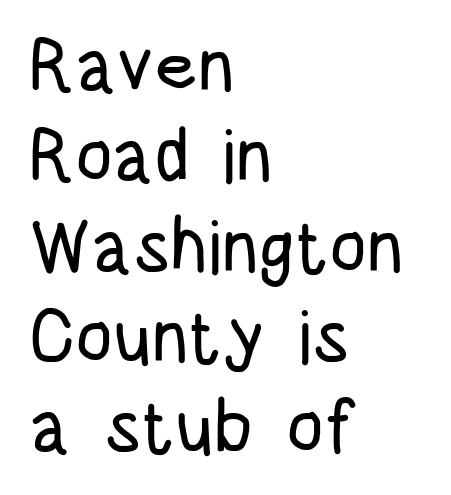
The image shows 74 px condensed sans-serif type, upright; set left-aligned, line spacing 1.22x, normal letter spacing, not underlined; low stroke contrast and a large x-height.
